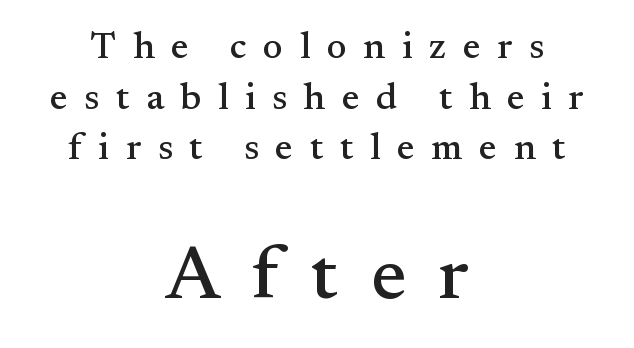
{"serif": "yes", "italic": "no", "width": "normal", "stroke_contrast": "medium", "x_height": "small", "monospaced": "no", "underline": "no", "align": "center", "line_spacing": "normal", "line_spacing_ratio": 1.33, "letter_spacing": "wide", "letter_spacing_em": 0.43, "larger_block": "second", "size_ratio": 1.97, "glyph_px": 75}
